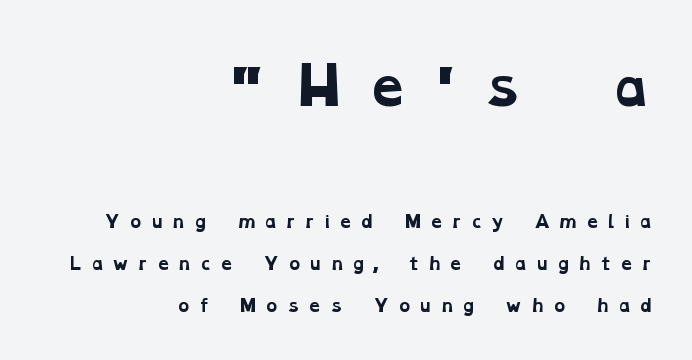
These lines are rendered in a variable-pitch font. You could fit nearly another row in the gap between these rows. In this sample the first text group is rendered at the bigger scale. The passage shown is emphatically bold. Is the letter spacing exaggerated? Yes — the characters are pushed far apart. Descenders are the only things crossing below the line.
